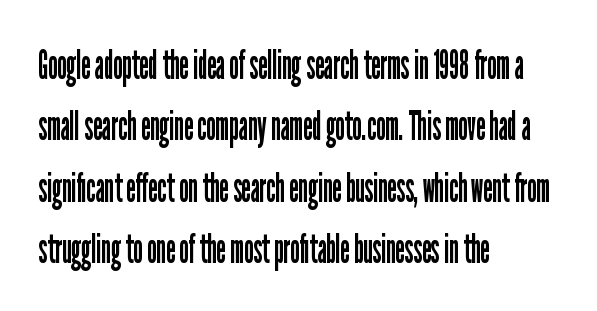
The image shows 42 px regular-weight, condensed sans-serif type, upright; set left-aligned, normal line spacing (1.46x), normal letter spacing, not underlined; low stroke contrast and a medium x-height.
